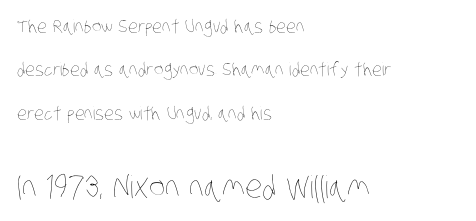
{"bold": "no", "weight": "thin", "width": "condensed", "stroke_contrast": "low", "x_height": "large", "monospaced": "no", "underline": "no", "align": "left", "line_spacing": "loose", "line_spacing_ratio": 2.41, "letter_spacing": "normal", "letter_spacing_em": 0.0, "larger_block": "second", "size_ratio": 1.72, "glyph_px": 31}
